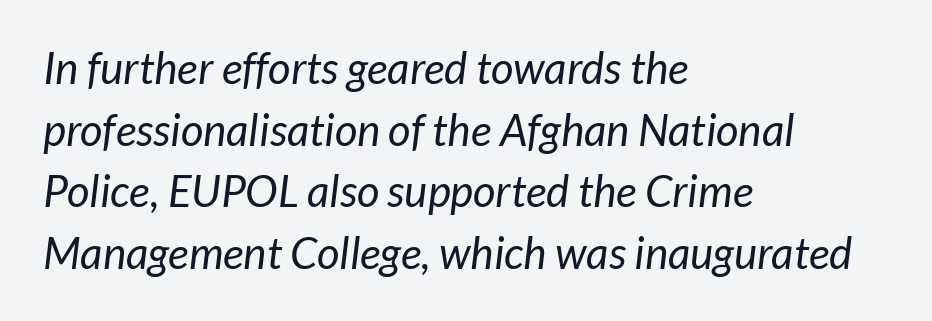
You can tell from the bare stems that sans-serif type was used. Is the block centered? No — it sits flush against the left margin. Normally led — the rows are evenly, conventionally spaced. Beneath every word, the page is bare. Proportional: the letters do not fall into vertical columns.
